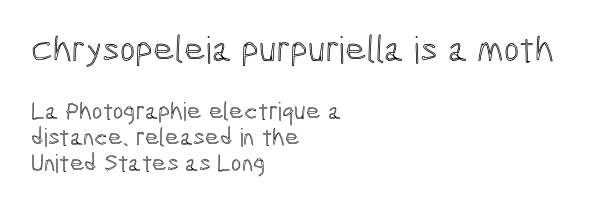
The passage shown begins with its larger block and ends with its smaller one. Check the space under the baseline: it is left empty. The rendering uses natural spacing where letterforms have individual widths. The specimen reads as upright at a glance. Horizontal bands of white between lines are thin slivers. The type is set solid horizontally, with unmodified tracking.
